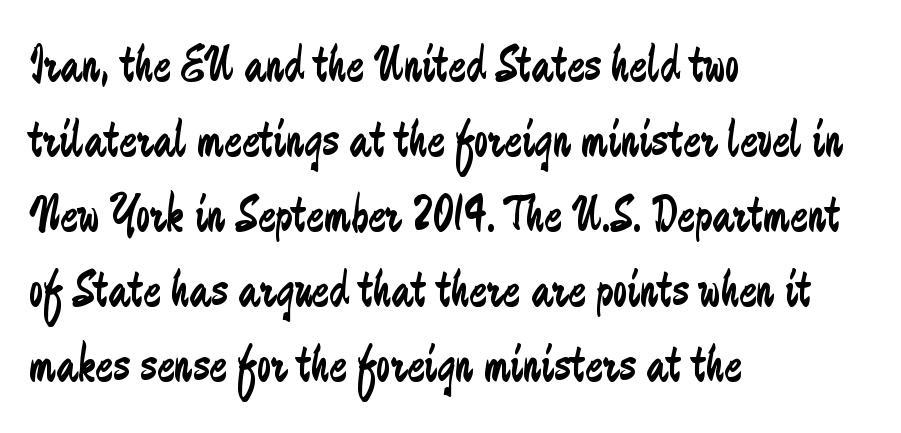
{"serif": "no", "bold": "no", "weight": "regular", "width": "condensed", "stroke_contrast": "low", "x_height": "small", "monospaced": "no", "underline": "no", "align": "left", "line_spacing": "normal", "line_spacing_ratio": 1.44, "letter_spacing": "normal", "letter_spacing_em": 0.0, "glyph_px": 52}
